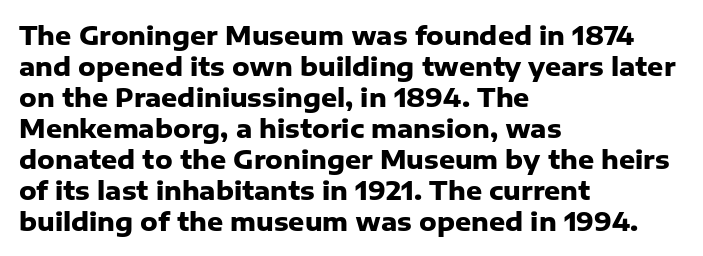
The image shows 25 px bold type, upright; set left-aligned, line spacing 1.24x, normal letter spacing, not underlined.
